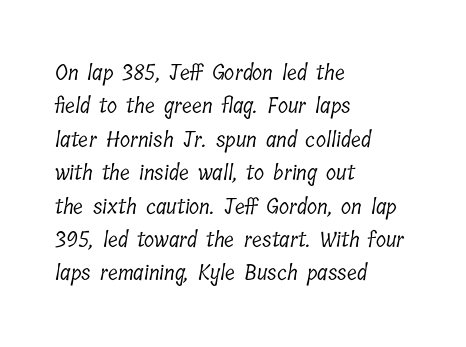
Check under the words: just untouched page. This sample uses plain, unmodified letter spacing. The compositor pushed each line to the left boundary. Nothing heavy about these letters — not bold at all.
